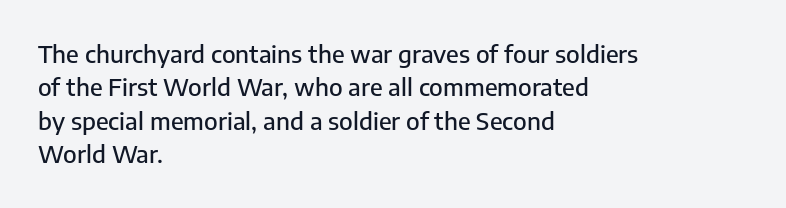
The image shows 24 px text type, upright; set left-aligned, normal line spacing (1.39x), normal letter spacing, not underlined.
